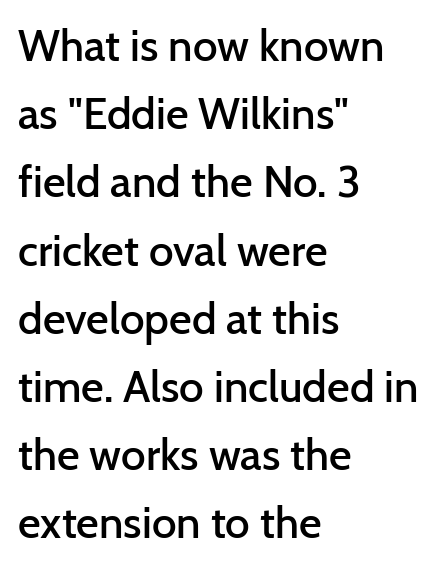
Q: Is the text bold? A: Semi-bold.
Q: Is the text italic (slanted)? A: No, it is upright.
Q: Is the typeface a serif or a sans-serif typeface? A: Sans-serif.
Q: Is the text underlined? A: No.
Q: How is the paragraph aligned? A: Left-aligned.
Q: Is the spacing between letters normal or unusually wide? A: Normal.
Q: Is the spacing between lines tight, normal or loose? A: Normal.
Q: Width (condensed, normal, or wide)? A: Normal.
Q: Stroke contrast? A: Low.
Q: x-height? A: Medium.
Q: Monospaced? A: No.
